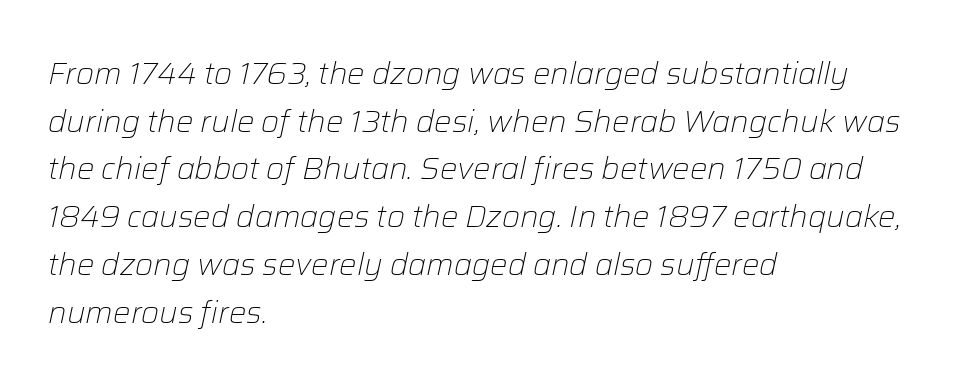
The image shows 31 px light type, italic (leaning right); set left-aligned, normal line spacing (1.54x), normal letter spacing, not underlined; low stroke contrast and a medium x-height.
